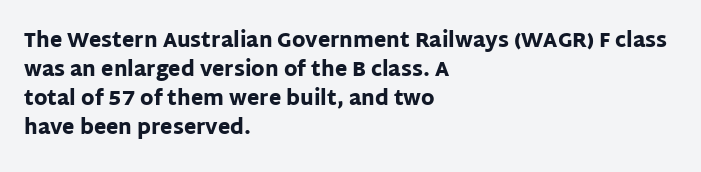
The image shows 20 px bold type, upright; set left-aligned, normal line spacing (1.45x), normal letter spacing, not underlined.
